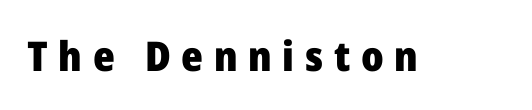
Q: Is the text bold? A: Yes.
Q: Is the text italic (slanted)? A: No, it is upright.
Q: Is the typeface a serif or a sans-serif typeface? A: Sans-serif.
Q: Is the text underlined? A: No.
Q: Is the spacing between letters normal or unusually wide? A: Unusually wide.
Q: Width (condensed, normal, or wide)? A: Normal.
Q: Stroke contrast? A: Low.
Q: x-height? A: Medium.
Q: Monospaced? A: No.
